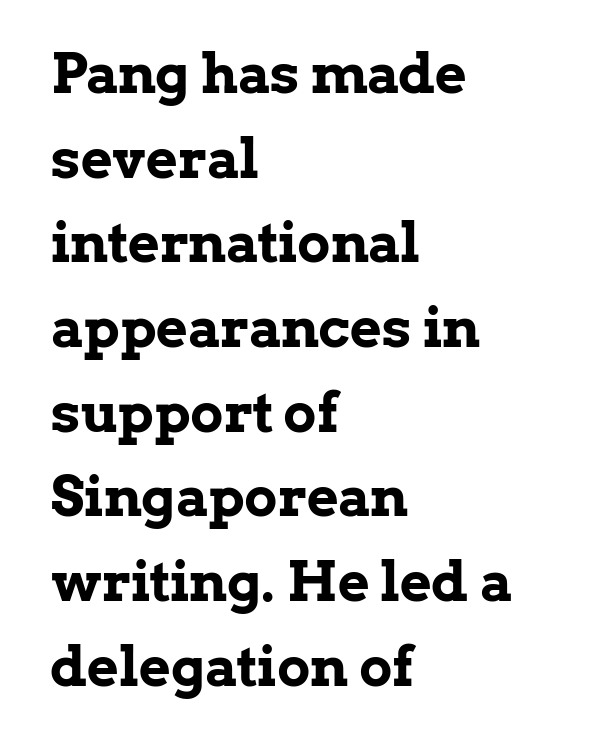
How would I describe the line gaps? Plain and ordinary. I'd describe the lettering as bold — thick and assertive. Every row of glyphs begins at an identical x-position on the left. Each letter keeps its own natural width here, so spacing adapts to shape. Every character sits straight up, as roman type does. Nothing unusual about the tracking: characters are spaced as the font intends.
